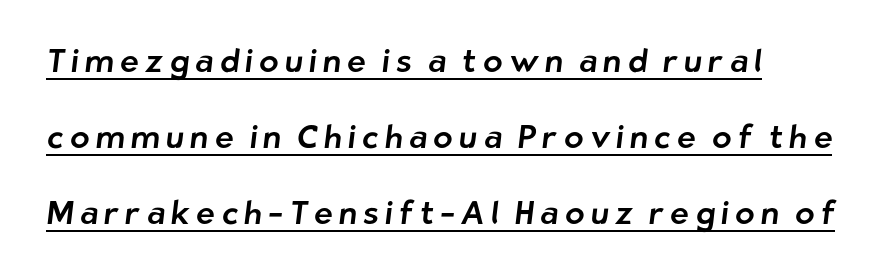
Compared with undecorated copy, this sample adds a rule below the words. Rows of type keep a wide berth in the vertical direction. Is this a fixed-width face? No — the glyphs have proportional, varying widths. Look at the bottom of the vertical strokes: they stop flat, with no serifs.
